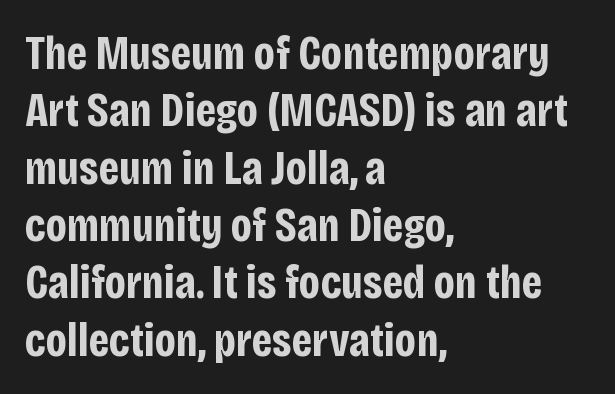
Q: Is the text bold? A: Yes.
Q: Is the text italic (slanted)? A: No, it is upright.
Q: Is the typeface a serif or a sans-serif typeface? A: Sans-serif.
Q: Is the text underlined? A: No.
Q: How is the paragraph aligned? A: Left-aligned.
Q: Is the spacing between letters normal or unusually wide? A: Normal.
Q: Width (condensed, normal, or wide)? A: Condensed.
Q: Stroke contrast? A: Low.
Q: x-height? A: Large.
Q: Monospaced? A: No.
